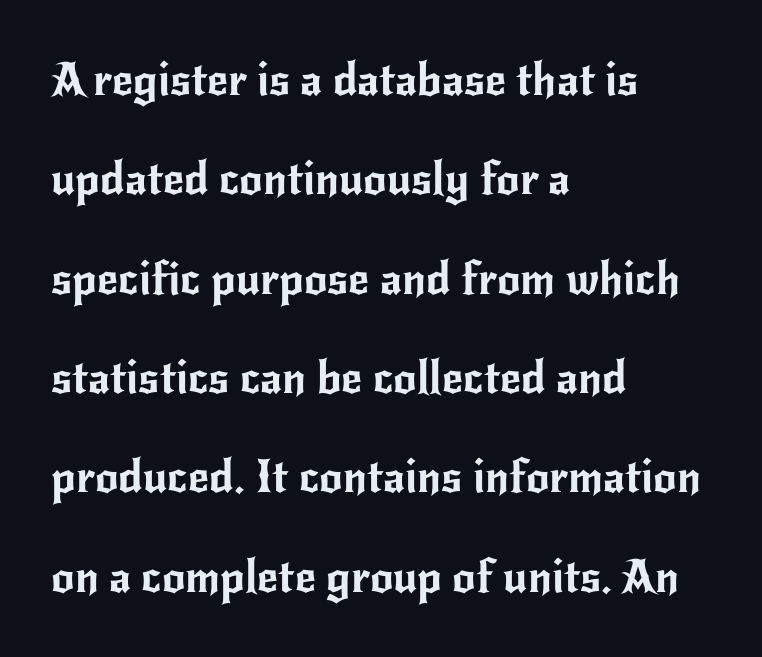
Honestly, the rows look like they've been pulled way apart. Note the varied advance widths — an 'i' is clearly narrower than an 'm'. Typeset ragged right — the left edge is the straight one. Upright lettering throughout. Rule under the text: the space is simply empty.
